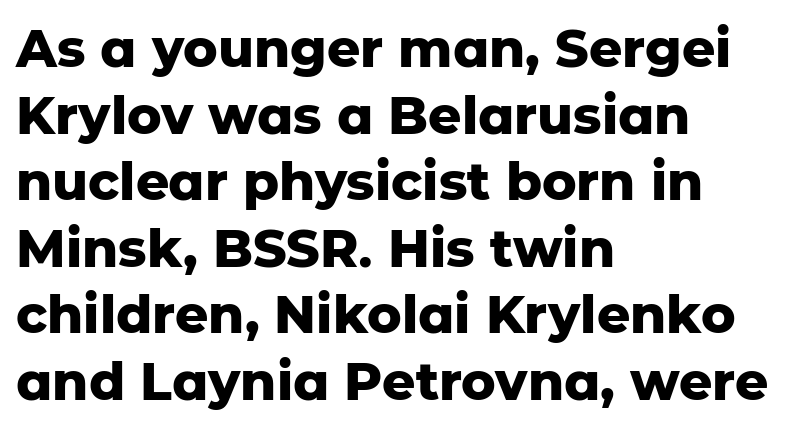
The image shows 52 px heavy sans-serif type, upright; set left-aligned, normal line spacing (1.28x), normal letter spacing, not underlined; low stroke contrast and a medium x-height.
